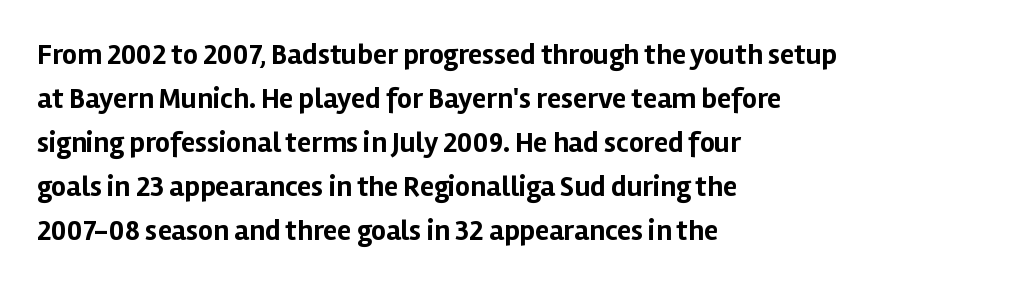
Reading down the column, the eye jumps a familiar distance to each next line. Each letter keeps its own natural width here, so spacing adapts to shape. Leftover space on each line is placed entirely after the last word. You could call the tracking neutral — neither tight nor loose. Check where the strokes stop: nothing finishes them off — pure sans.
